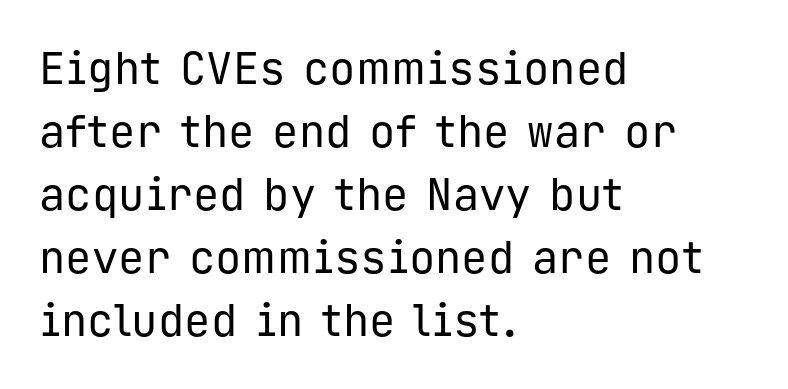
Q: Is the text bold? A: No.
Q: Is the text italic (slanted)? A: No, it is upright.
Q: Is the typeface a serif or a sans-serif typeface? A: Sans-serif.
Q: Is the text underlined? A: No.
Q: How is the paragraph aligned? A: Left-aligned.
Q: Is the spacing between letters normal or unusually wide? A: Normal.
Q: Is the spacing between lines tight, normal or loose? A: Normal.
Q: Width (condensed, normal, or wide)? A: Normal.
Q: Stroke contrast? A: Low.
Q: x-height? A: Medium.
Q: Monospaced? A: Yes.
